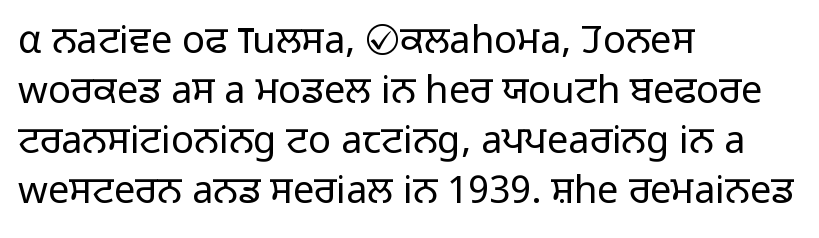
The image shows 38 px light sans-serif type, upright; set left-aligned, normal line spacing (1.32x), normal letter spacing, not underlined; low stroke contrast and a medium x-height.
